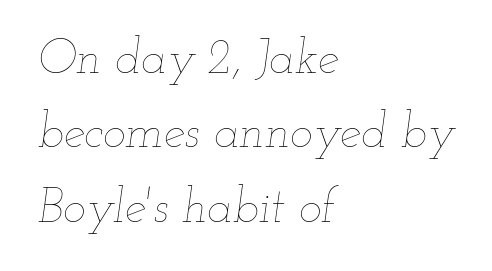
Q: Is the text bold? A: No.
Q: Is the text italic (slanted)? A: Yes, it leans right by about 12 degrees.
Q: Is the text underlined? A: No.
Q: How is the paragraph aligned? A: Left-aligned.
Q: Is the spacing between letters normal or unusually wide? A: Normal.
Q: Is the spacing between lines tight, normal or loose? A: Normal.
Q: Width (condensed, normal, or wide)? A: Wide.
Q: Stroke contrast? A: Low.
Q: x-height? A: Small.
Q: Monospaced? A: No.
